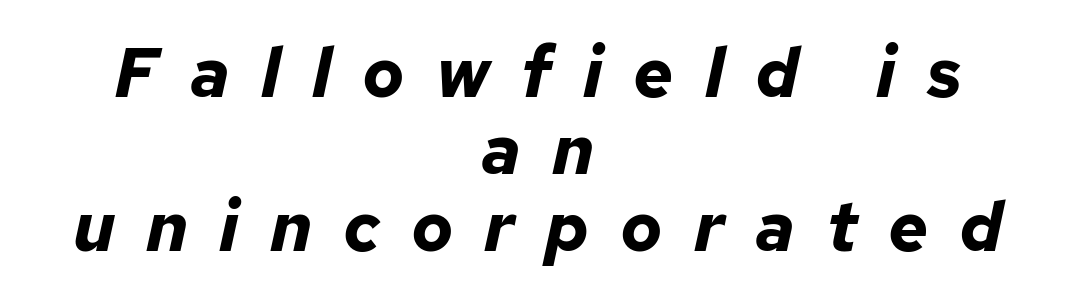
Check under the words: just untouched page. The passage shown leans; its letterforms are oblique. Here the glyphs are tracked loosely, breaking word shapes into spaced letters. Centered paragraph, ragged on both sides. Does the weight exceed regular? Yes, all the way to bold.
